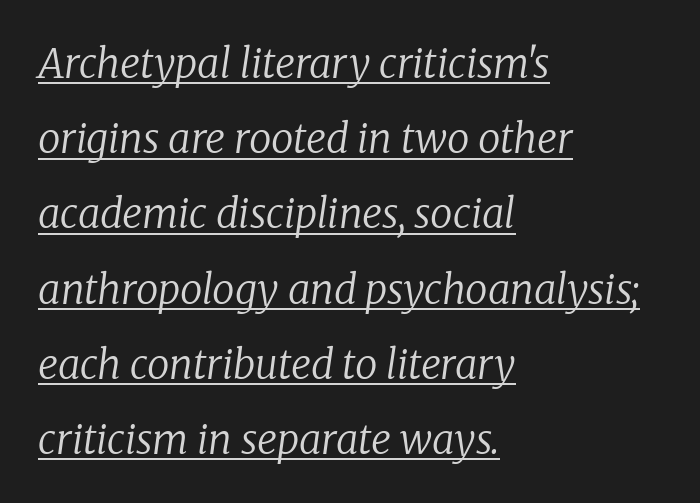
{"serif": "yes", "italic": "yes", "lean": "right", "slant_degrees": 8, "bold": "no", "weight": "regular", "width": "normal", "stroke_contrast": "low", "x_height": "medium", "monospaced": "no", "underline": "yes", "align": "left", "line_spacing_ratio": 1.88, "letter_spacing": "normal", "letter_spacing_em": 0.0, "glyph_px": 40}
